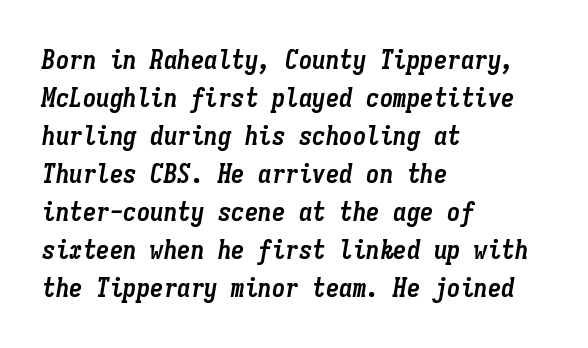
The image shows 27 px bold type, italic (leaning right); set left-aligned, normal line spacing (1.41x), normal letter spacing, not underlined.
